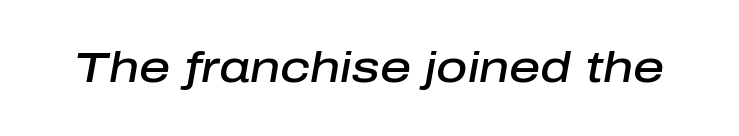
The letterforms sit shoulder to shoulder at normal distance. The passage shown is typed in a proportional face where columns would drift. Moderately thickened strokes mark this as semibold type. Descender tails drop into unmarked territory.
